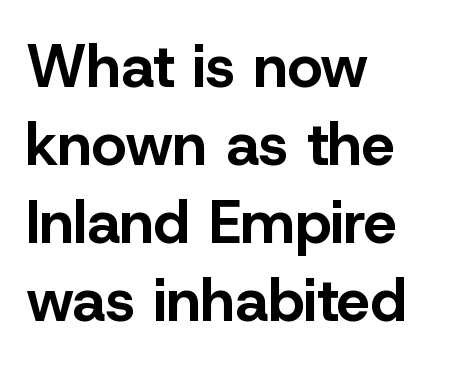
Q: Is the text bold? A: Yes.
Q: Is the text italic (slanted)? A: No, it is upright.
Q: Is the typeface a serif or a sans-serif typeface? A: Sans-serif.
Q: Is the text underlined? A: No.
Q: How is the paragraph aligned? A: Left-aligned.
Q: Is the spacing between letters normal or unusually wide? A: Normal.
Q: Is the spacing between lines tight, normal or loose? A: Normal.
Q: Width (condensed, normal, or wide)? A: Normal.
Q: Stroke contrast? A: Low.
Q: x-height? A: Medium.
Q: Monospaced? A: No.
